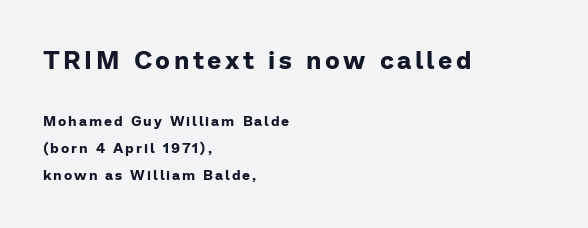
Q: Is the text bold? A: Yes.
Q: Is the text italic (slanted)? A: No, it is upright.
Q: Is the text underlined? A: No.
Q: How is the paragraph aligned? A: Left-aligned.
Q: Is the spacing between lines tight, normal or loose? A: Loose.
Q: Which block of text is set in a larger size, the first (top) or the second (bottom)? A: The first (top) one.
